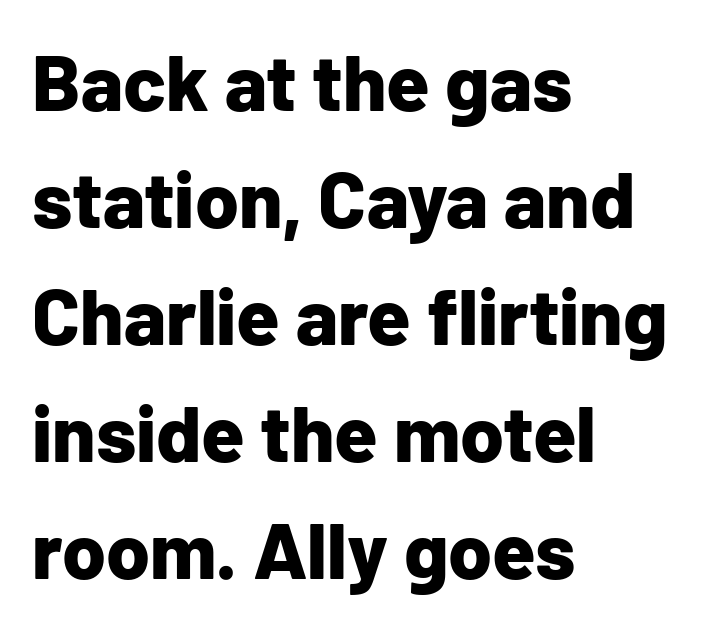
{"serif": "no", "italic": "no", "bold": "yes", "weight": "bold", "width": "normal", "stroke_contrast": "low", "x_height": "medium", "monospaced": "no", "underline": "no", "align": "left", "line_spacing": "normal", "line_spacing_ratio": 1.48, "letter_spacing": "normal", "letter_spacing_em": 0.0, "glyph_px": 79}
